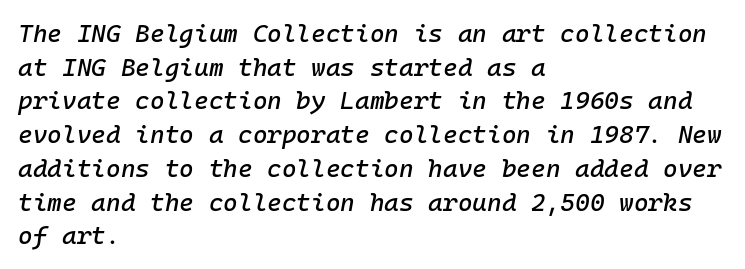
{"italic": "yes", "lean": "right", "slant_degrees": 10, "underline": "no", "align": "left", "line_spacing": "normal", "line_spacing_ratio": 1.35, "letter_spacing": "normal", "letter_spacing_em": 0.0, "glyph_px": 25}
